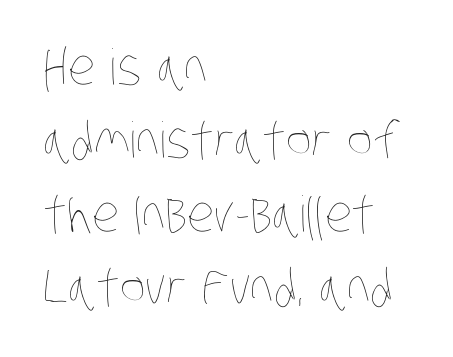
{"bold": "no", "weight": "thin", "width": "condensed", "stroke_contrast": "low", "x_height": "large", "monospaced": "no", "underline": "no", "align": "left", "line_spacing": "normal", "line_spacing_ratio": 1.5, "letter_spacing": "normal", "letter_spacing_em": 0.0, "glyph_px": 49}
